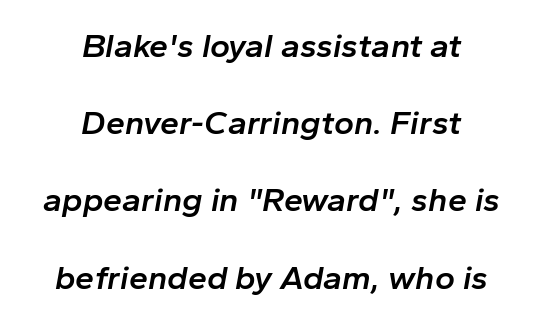
Each row of text sits above clean, open space. The letters sit at their default tracking, neither squeezed nor spread. A fair bit of extra ink — the face is semibold, not bold. This is oblique type, the kind used for emphasis or titles. Casual observation: everything's sitting right in the middle.
